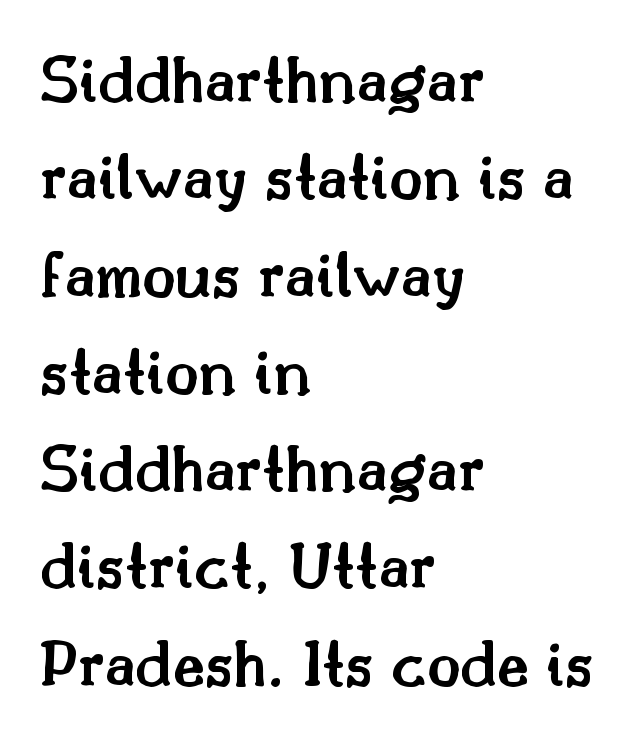
Q: Is the text bold? A: Semi-bold.
Q: Is the text italic (slanted)? A: No, it is upright.
Q: Is the typeface a serif or a sans-serif typeface? A: Serif.
Q: Is the text underlined? A: No.
Q: How is the paragraph aligned? A: Left-aligned.
Q: Is the spacing between letters normal or unusually wide? A: Normal.
Q: Is the spacing between lines tight, normal or loose? A: Normal.
Q: Width (condensed, normal, or wide)? A: Normal.
Q: Stroke contrast? A: Medium.
Q: x-height? A: Small.
Q: Monospaced? A: No.
